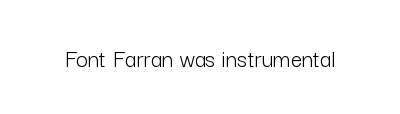
{"italic": "no", "bold": "no", "underline": "no", "letter_spacing": "normal", "letter_spacing_em": 0.0, "glyph_px": 26}
